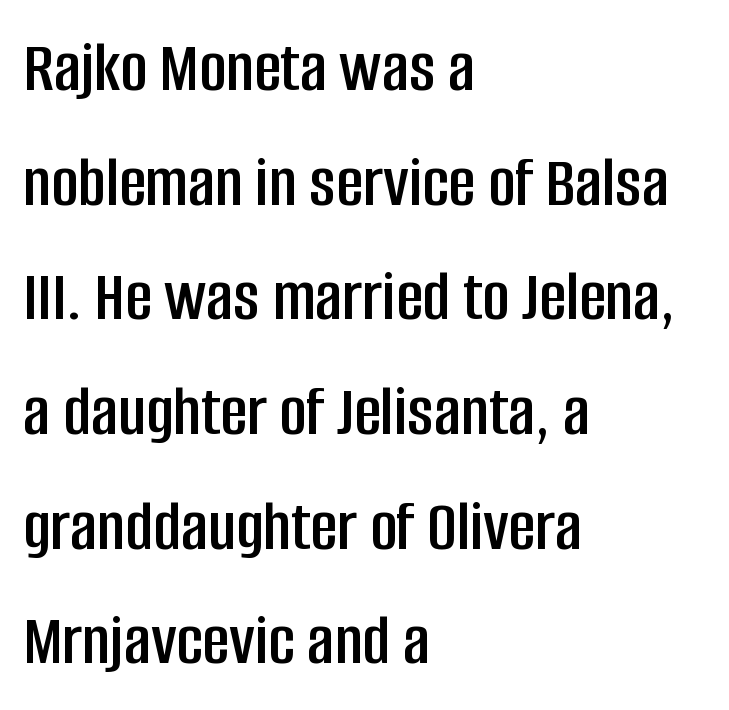
Q: Is the text italic (slanted)? A: No, it is upright.
Q: Is the typeface a serif or a sans-serif typeface? A: Sans-serif.
Q: Is the text underlined? A: No.
Q: How is the paragraph aligned? A: Left-aligned.
Q: Is the spacing between letters normal or unusually wide? A: Normal.
Q: Is the spacing between lines tight, normal or loose? A: Normal.
Q: Width (condensed, normal, or wide)? A: Condensed.
Q: Stroke contrast? A: Low.
Q: x-height? A: Large.
Q: Monospaced? A: No.
